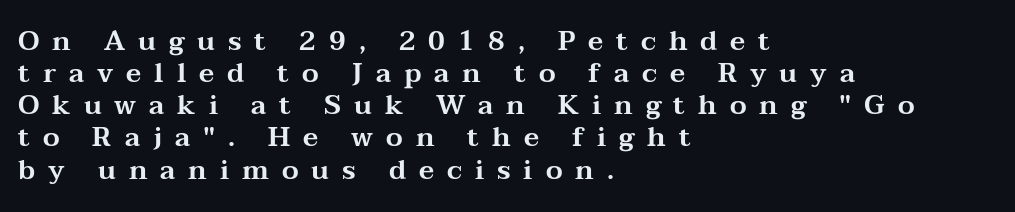
{"italic": "no", "underline": "no", "align": "left", "line_spacing_ratio": 1.19, "letter_spacing": "wide", "letter_spacing_em": 0.48, "glyph_px": 27}
